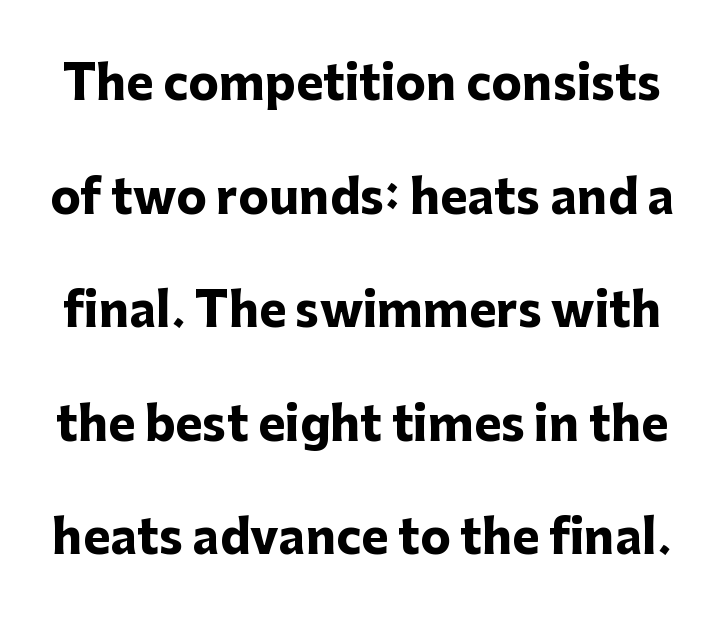
Characters follow at the spacing the type designer built in. No italicization has been applied; the sample stays upright. Does the type have serifs? No, each stem ends abruptly. Its strokes are broad and dark, the hallmark of bold type.
